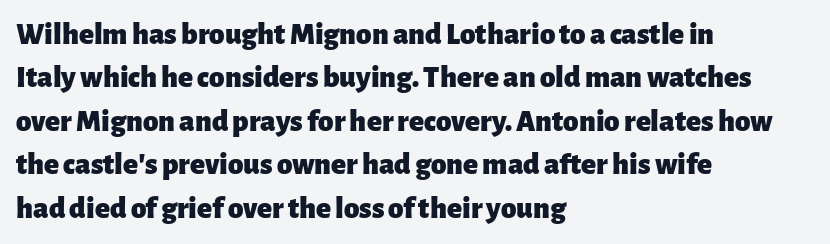
{"serif": "no", "italic": "no", "bold": "yes", "weight": "heavy", "width": "normal", "stroke_contrast": "low", "x_height": "medium", "monospaced": "no", "underline": "no", "align": "left", "line_spacing": "normal", "line_spacing_ratio": 1.4, "letter_spacing": "normal", "letter_spacing_em": 0.0, "glyph_px": 31}
